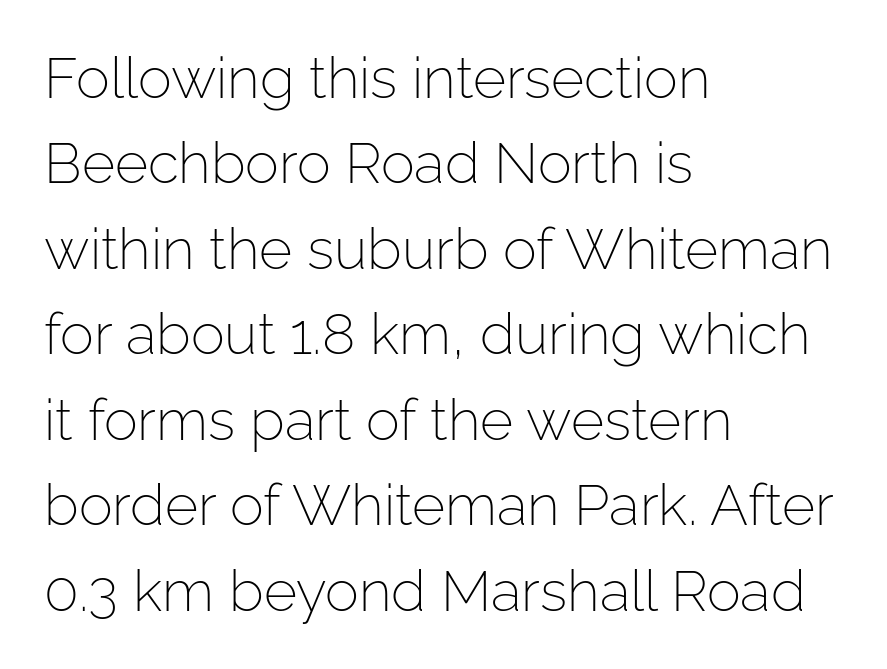
The image shows 57 px light sans-serif type, upright; set left-aligned, normal line spacing (1.5x), normal letter spacing, not underlined; low stroke contrast and a medium x-height.
